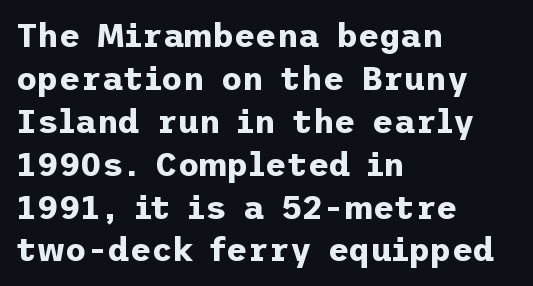
A full-strength bold gives these letters their thick strokes. Glyph-to-glyph distance matches everyday printed text. The rendering uses a moderate line-height, typical for paragraphs. Rendered with straight, roman letterforms.
